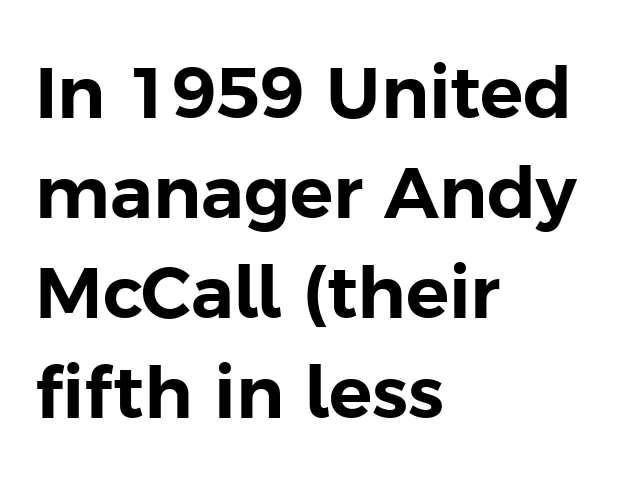
The image shows 72 px sans-serif type, upright; set left-aligned, normal line spacing (1.39x), normal letter spacing, not underlined; low stroke contrast and a medium x-height.
